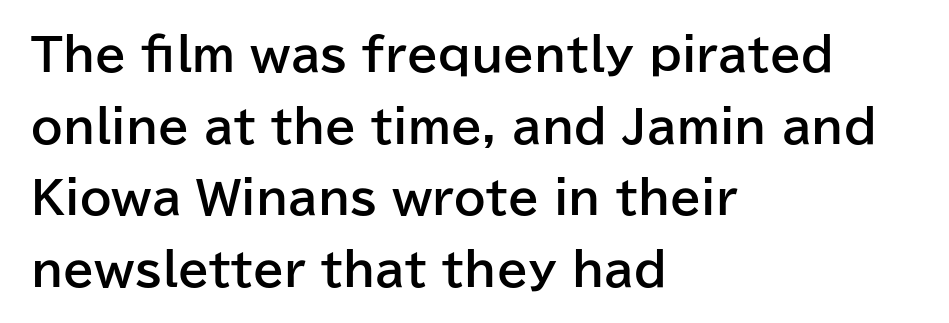
Q: Is the text bold? A: Yes.
Q: Is the text italic (slanted)? A: No, it is upright.
Q: Is the typeface a serif or a sans-serif typeface? A: Sans-serif.
Q: Is the text underlined? A: No.
Q: How is the paragraph aligned? A: Left-aligned.
Q: Is the spacing between letters normal or unusually wide? A: Normal.
Q: Is the spacing between lines tight, normal or loose? A: Normal.
Q: Width (condensed, normal, or wide)? A: Normal.
Q: Stroke contrast? A: Low.
Q: x-height? A: Medium.
Q: Monospaced? A: No.
